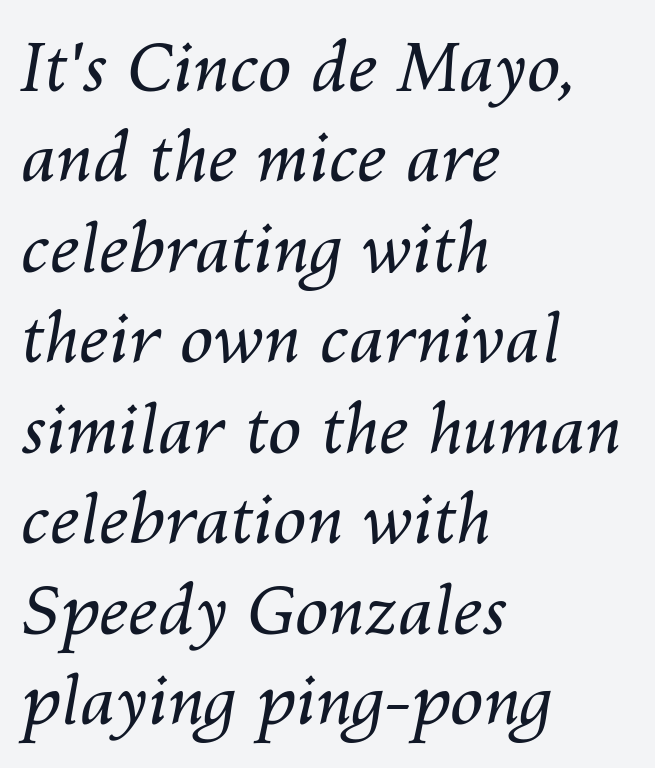
{"italic": "yes", "lean": "right", "slant_degrees": 10, "bold": "no", "weight": "regular", "width": "normal", "stroke_contrast": "medium", "x_height": "medium", "monospaced": "no", "underline": "no", "align": "left", "line_spacing": "normal", "line_spacing_ratio": 1.35, "letter_spacing": "normal", "letter_spacing_em": 0.0, "glyph_px": 67}
